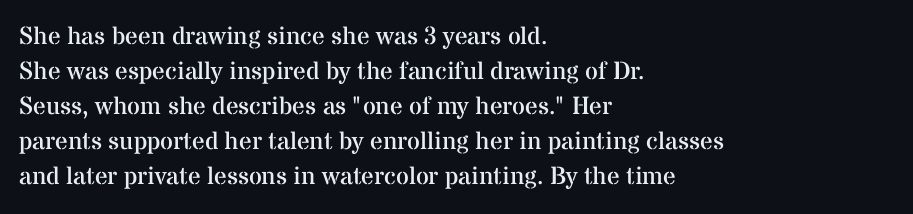
Nobody drew a line under any word here. The passage is arranged the way most books set body copy — flush left. Is the stroke heavy? The answer is a plain regular-or-lighter. Nobody touched the tracking dial on this one. A roman cut, with each character standing at attention. The space between consecutive lines is moderate.
